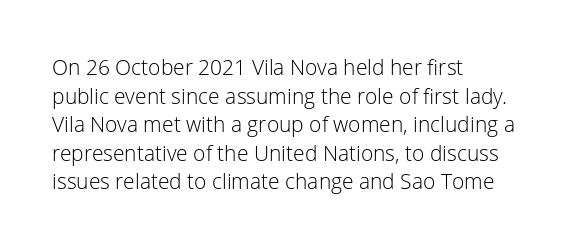
{"italic": "no", "bold": "no", "underline": "no", "align": "left", "line_spacing": "normal", "line_spacing_ratio": 1.36, "letter_spacing": "normal", "letter_spacing_em": 0.0, "glyph_px": 21}
